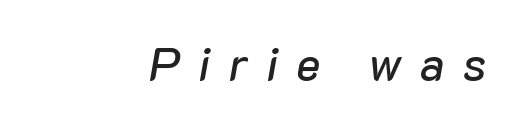
{"italic": "yes", "lean": "right", "slant_degrees": 10, "width": "normal", "stroke_contrast": "low", "x_height": "medium", "monospaced": "no", "underline": "no", "align": "right", "letter_spacing": "wide", "letter_spacing_em": 0.39, "glyph_px": 46}
